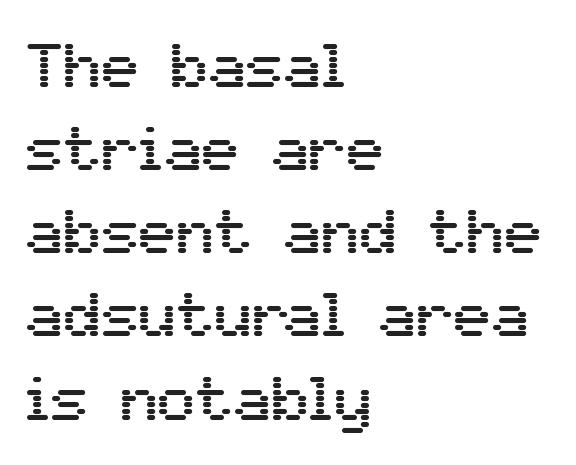
{"serif": "no", "italic": "no", "width": "normal", "stroke_contrast": "medium", "x_height": "medium", "monospaced": "no", "underline": "no", "align": "left", "line_spacing": "normal", "line_spacing_ratio": 1.32, "letter_spacing": "normal", "letter_spacing_em": 0.0, "glyph_px": 63}
